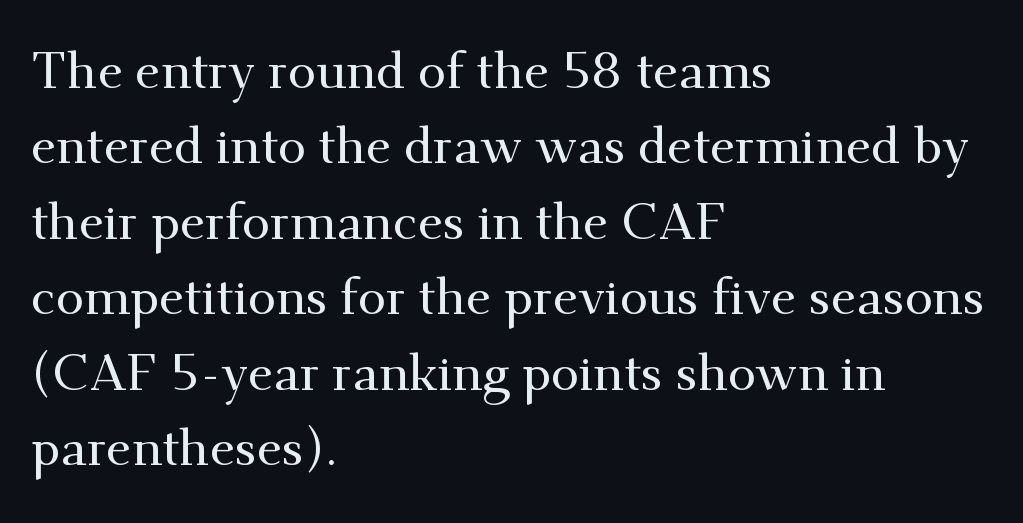
Ascenders rise straight up at ninety degrees. The space directly below the letters is spotless. Compared with typical body copy, the letter spacing here is the same. Varying glyph widths throughout — classic text-font behaviour. Examine the stroke ends and you'll spot serifs.
